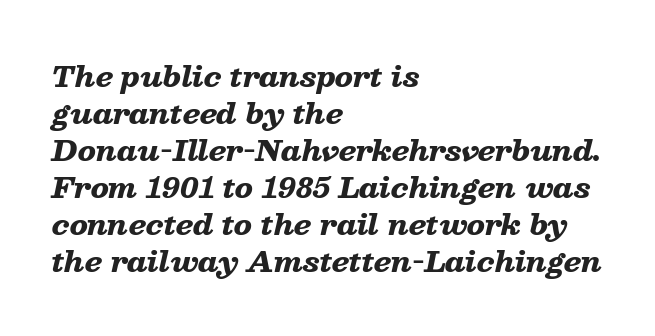
The image shows 28 px heavy, wide type, italic (leaning right); set left-aligned, normal line spacing (1.32x), normal letter spacing, not underlined; low stroke contrast and a medium x-height.
